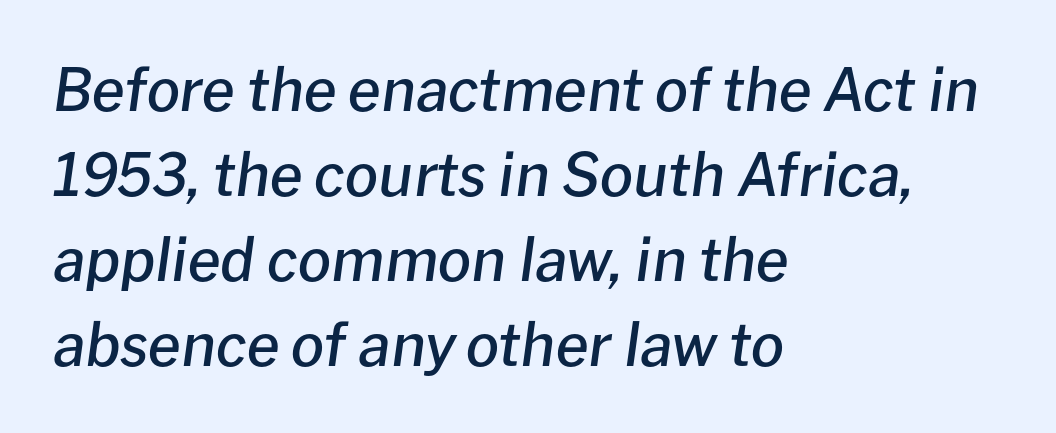
Letters rest on an invisible, unmarked baseline. The whole block is typeset with a tilt. Characters follow at the spacing the type designer built in. This sample is left-justified, so line endings fall wherever the words run out.
